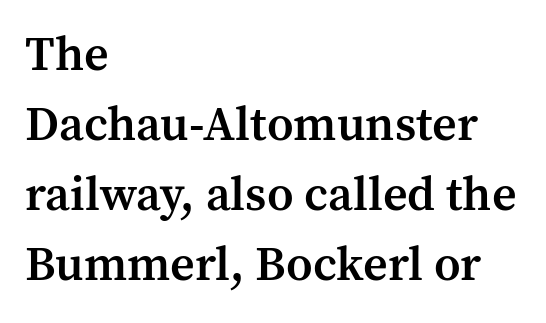
Each new line begins a customary step beneath the previous one. Posture: upright roman. Students, note that the glyphs here touch the page at normal intervals. Visually the block forms a straight wall on the left and a jagged coastline on the right.
